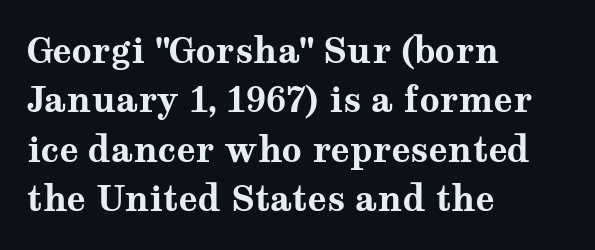
The image shows 35 px bold, wide serif type, upright; set left-aligned, normal line spacing (1.41x), normal letter spacing, not underlined; medium stroke contrast and a medium x-height.
